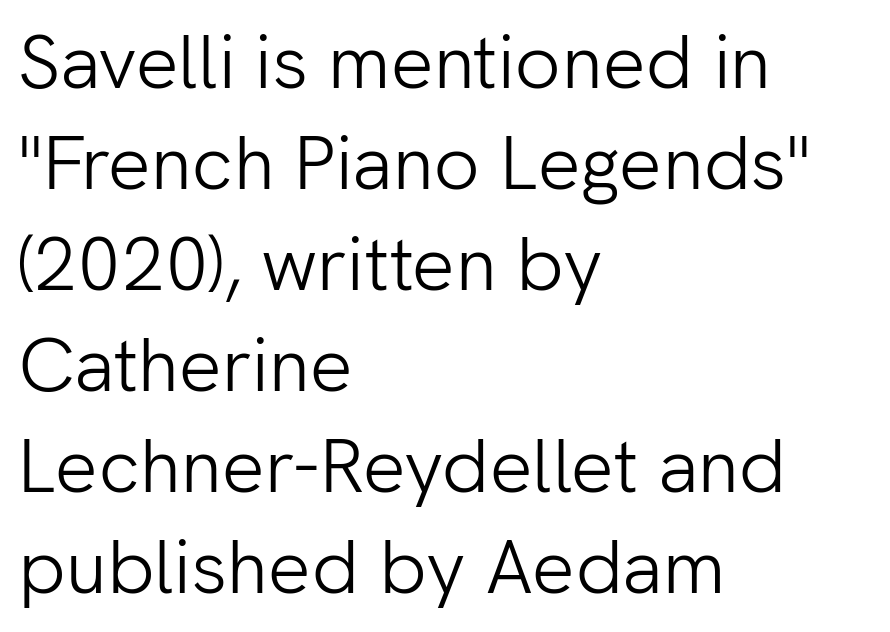
The image shows 76 px light sans-serif type, upright; set left-aligned, normal line spacing (1.33x), normal letter spacing, not underlined; low stroke contrast and a medium x-height.
